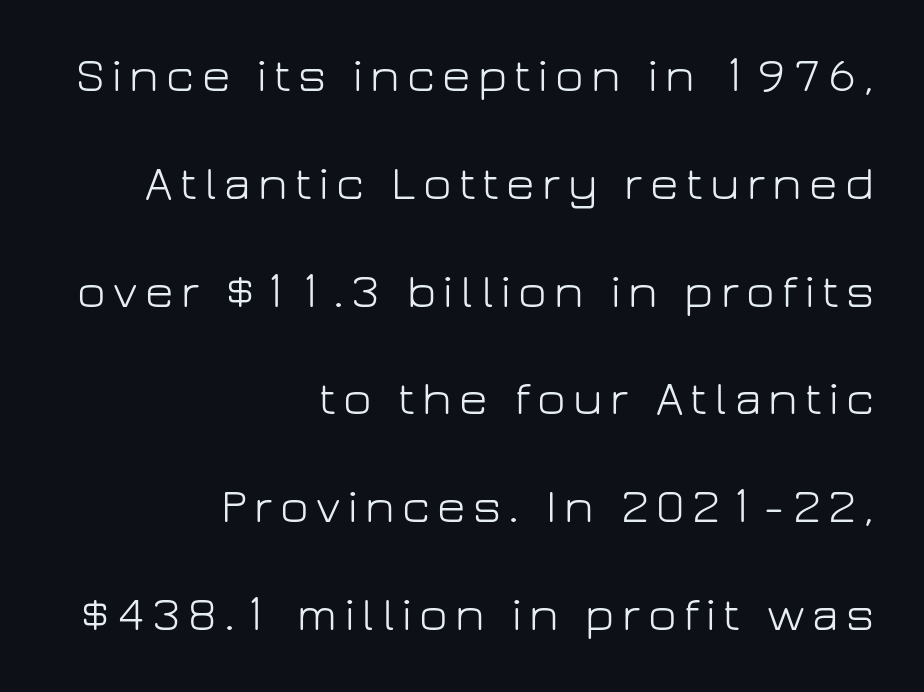
Looks like regular typesetting: each glyph gets only the width it needs. The weight tops out at a normal text grade. Clear beneath every line of the passage. Baseline-to-baseline distance is far greater than the letter height.
